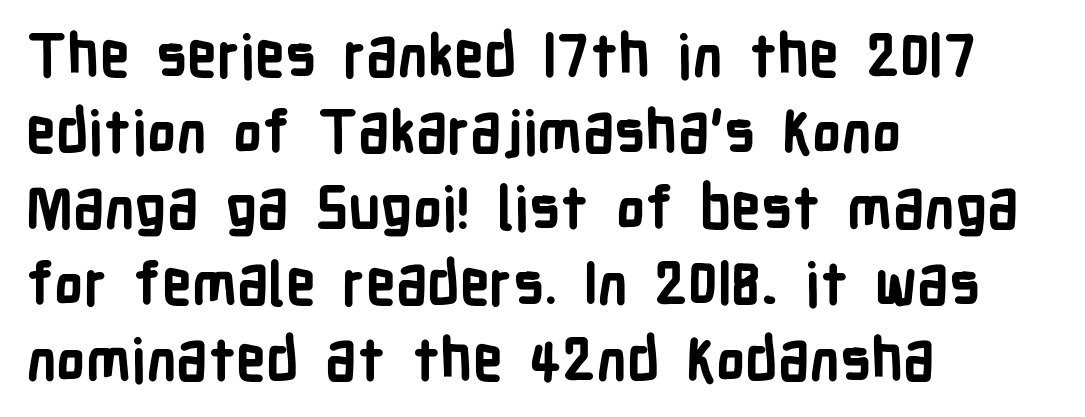
The image shows 59 px bold, condensed sans-serif type, upright; set left-aligned, normal line spacing (1.29x), normal letter spacing, not underlined; low stroke contrast and a medium x-height.
